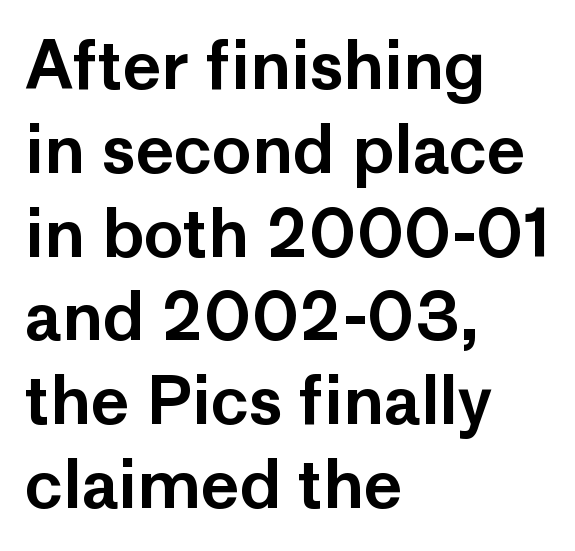
Q: Is the text italic (slanted)? A: No, it is upright.
Q: Is the typeface a serif or a sans-serif typeface? A: Sans-serif.
Q: Is the text underlined? A: No.
Q: How is the paragraph aligned? A: Left-aligned.
Q: Is the spacing between letters normal or unusually wide? A: Normal.
Q: Is the spacing between lines tight, normal or loose? A: Normal.
Q: Width (condensed, normal, or wide)? A: Normal.
Q: Stroke contrast? A: Low.
Q: x-height? A: Medium.
Q: Monospaced? A: No.
